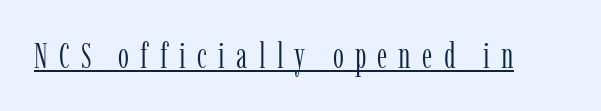
The image shows 35 px light, condensed serif type, upright; set unusually wide letter spacing (+0.32 em), underlined; low stroke contrast and a medium x-height.
